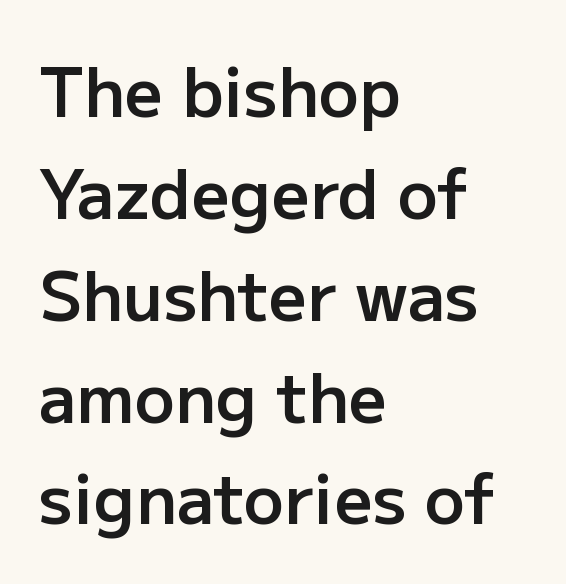
The image shows 67 px semibold sans-serif type, upright; set left-aligned, normal line spacing (1.52x), normal letter spacing, not underlined; low stroke contrast and a medium x-height.
